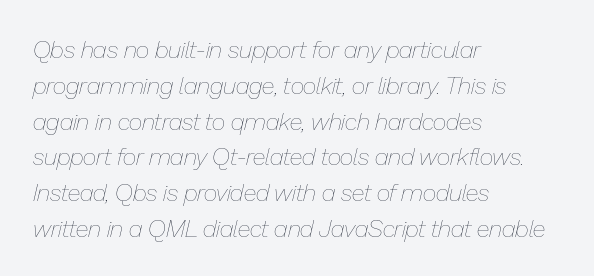
The image shows 24 px text type, italic (leaning right); set left-aligned, normal line spacing (1.49x), normal letter spacing, not underlined.
